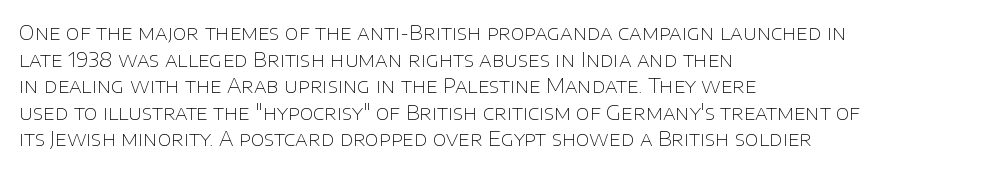
{"italic": "no", "bold": "no", "underline": "no", "align": "left", "line_spacing": "normal", "line_spacing_ratio": 1.33, "letter_spacing": "normal", "letter_spacing_em": 0.0, "glyph_px": 20}
